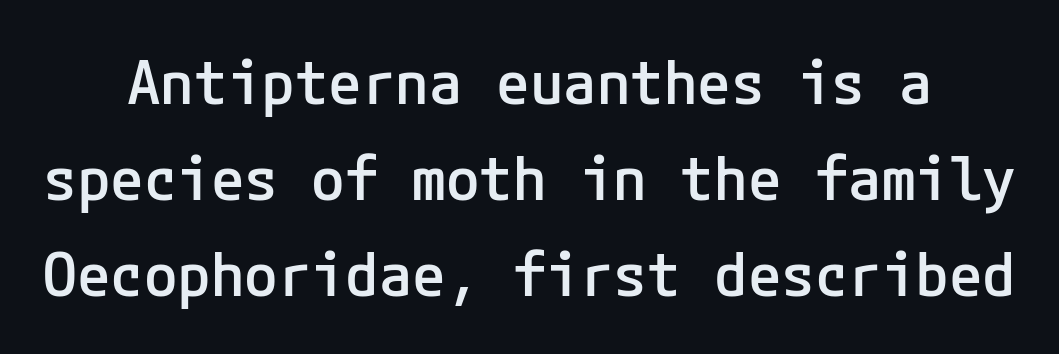
{"serif": "no", "italic": "no", "bold": "semi", "weight": "semibold", "width": "normal", "stroke_contrast": "low", "x_height": "medium", "underline": "no", "align": "center", "line_spacing": "normal", "line_spacing_ratio": 1.57, "letter_spacing": "normal", "letter_spacing_em": 0.0, "glyph_px": 61}
